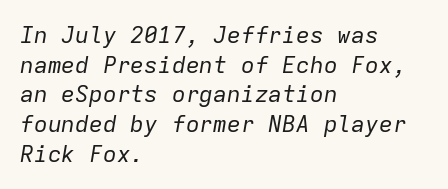
Here the glyphs are tracked normally, forming tight word shapes. Interline gaps are of average width in this sample. Underlining? Definitely not there. Nothing heavy about these letters — not bold at all. A student would call this left alignment; a typographer would say flush left, rag right.
